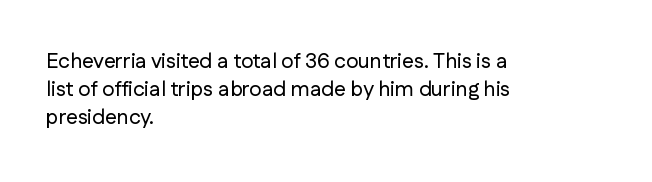
If you measured baseline to baseline, you'd find a middling distance. Descenders are the only things crossing below the line. The lines in this sample share a left origin and differ only in where they stop. Letter spacing: default. Quick note: not italic, upright.
